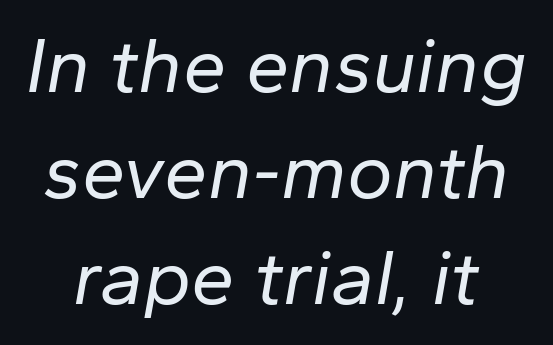
Q: Is the text bold? A: No.
Q: Is the text italic (slanted)? A: Yes, it leans right by about 10 degrees.
Q: Is the text underlined? A: No.
Q: Is the spacing between letters normal or unusually wide? A: Normal.
Q: Is the spacing between lines tight, normal or loose? A: Normal.
Q: Width (condensed, normal, or wide)? A: Normal.
Q: Stroke contrast? A: Low.
Q: x-height? A: Medium.
Q: Monospaced? A: No.
